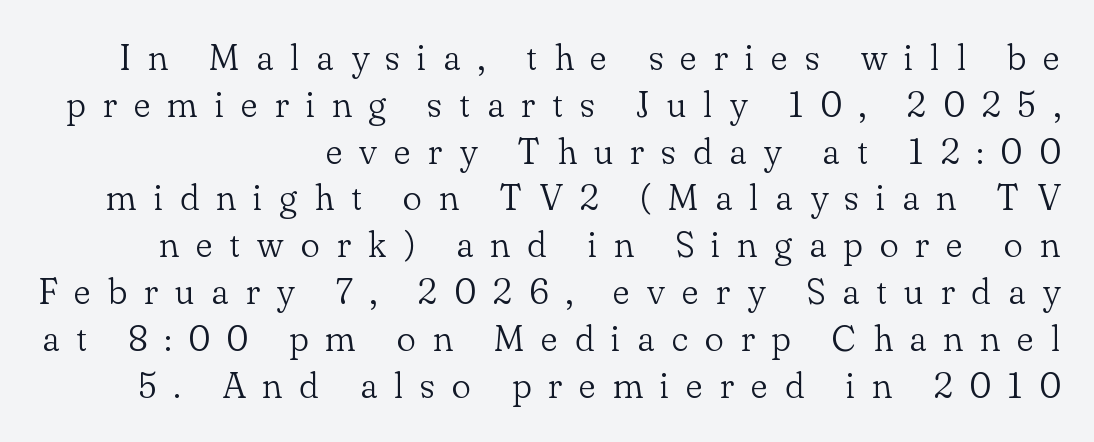
Q: Is the text bold? A: No.
Q: Is the text italic (slanted)? A: No, it is upright.
Q: Is the typeface a serif or a sans-serif typeface? A: Serif.
Q: Is the text underlined? A: No.
Q: How is the paragraph aligned? A: Right-aligned.
Q: Is the spacing between letters normal or unusually wide? A: Unusually wide.
Q: Is the spacing between lines tight, normal or loose? A: Normal.
Q: Width (condensed, normal, or wide)? A: Normal.
Q: Stroke contrast? A: Low.
Q: x-height? A: Small.
Q: Monospaced? A: No.
